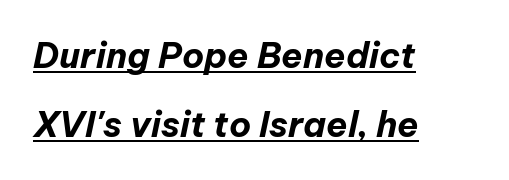
Q: Is the text bold? A: Yes.
Q: Is the text italic (slanted)? A: Yes, it leans right by about 12 degrees.
Q: Is the text underlined? A: Yes.
Q: How is the paragraph aligned? A: Left-aligned.
Q: Is the spacing between letters normal or unusually wide? A: Normal.
Q: Is the spacing between lines tight, normal or loose? A: Loose.
Q: Width (condensed, normal, or wide)? A: Normal.
Q: Stroke contrast? A: Low.
Q: x-height? A: Medium.
Q: Monospaced? A: No.
